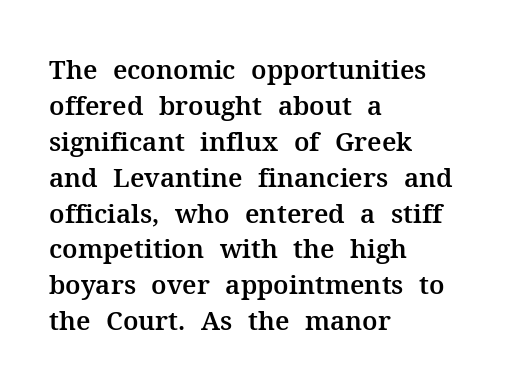
The image shows 26 px text type, upright; set left-aligned, normal line spacing (1.38x), normal letter spacing, not underlined.
